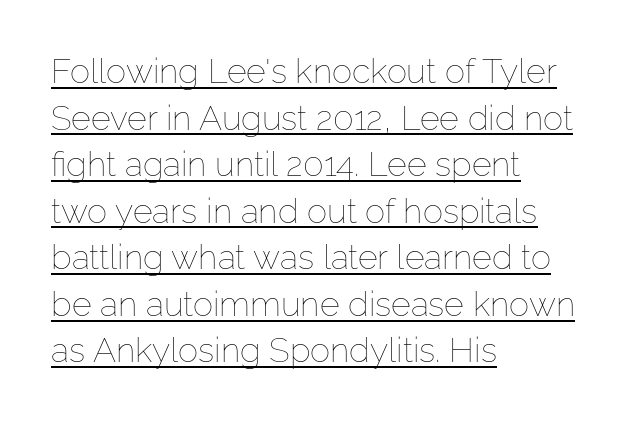
{"italic": "no", "bold": "no", "weight": "thin", "width": "normal", "stroke_contrast": "low", "x_height": "medium", "monospaced": "no", "underline": "yes", "align": "left", "line_spacing": "normal", "line_spacing_ratio": 1.37, "letter_spacing": "normal", "letter_spacing_em": 0.0, "glyph_px": 34}
